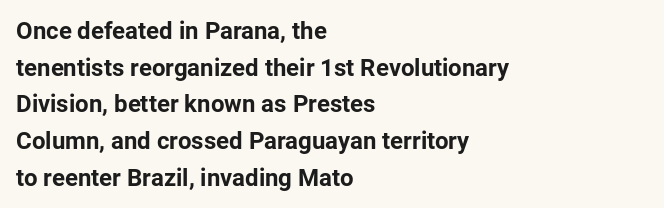
A typesetter would call this zero additional tracking. The letters stand upright; this is a roman face. Regular leading. The passage is arranged the way most books set body copy — flush left. Rule under the text: the space is simply empty. Strokes here are thick enough to call this a true bold.
